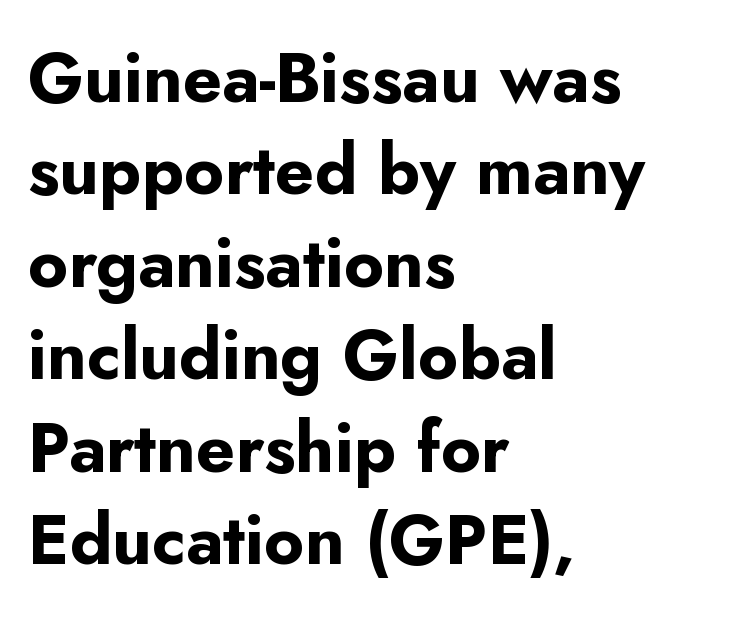
The image shows 69 px bold sans-serif type, upright; set left-aligned, normal line spacing (1.34x), normal letter spacing, not underlined; low stroke contrast and a small x-height.
